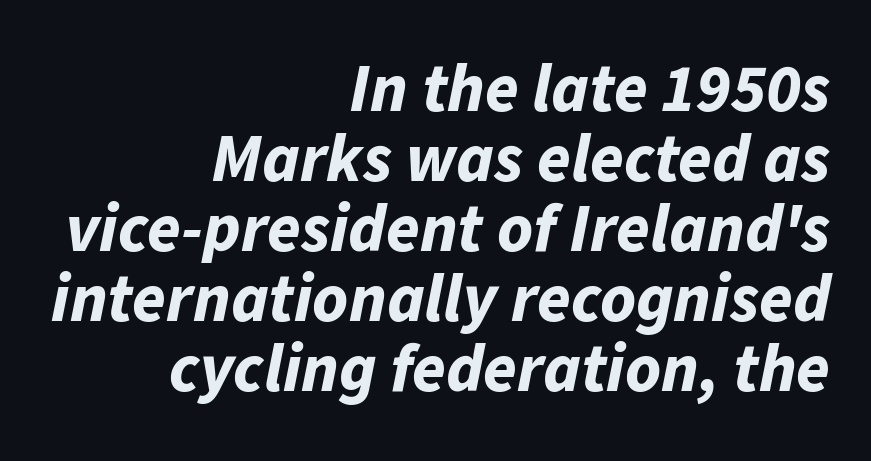
The image shows 68 px bold type, italic (leaning right); set right-aligned, tight line spacing (1.03x), normal letter spacing, not underlined; low stroke contrast and a medium x-height.
